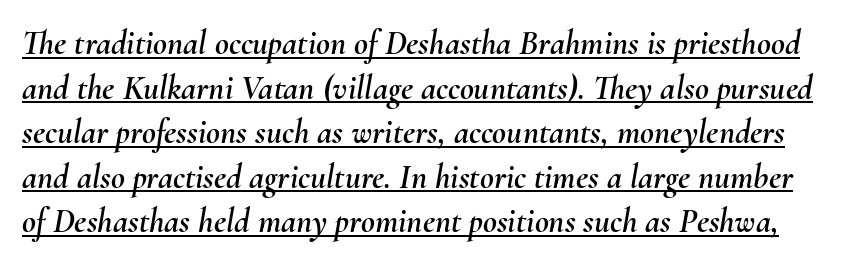
The image shows 34 px text type, italic (leaning right); set normal line spacing (1.31x), normal letter spacing, underlined; medium stroke contrast and a small x-height.
